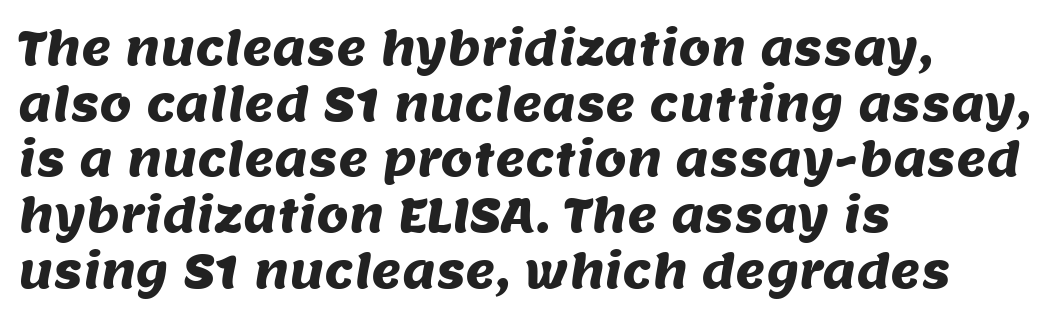
This is sans-serif lettering, the kind often seen on screens and signage. A clean baseline with only descenders dipping below it. Short note: letters normally spaced. This sample is left-justified, so line endings fall wherever the words run out.
